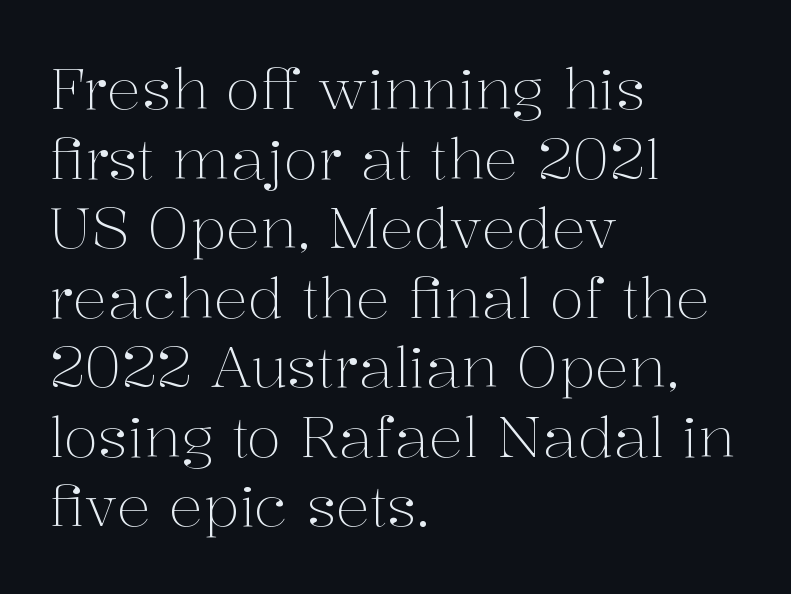
The image shows 57 px light serif type, upright; set left-aligned, line spacing 1.22x, normal letter spacing, not underlined; medium stroke contrast and a medium x-height.
